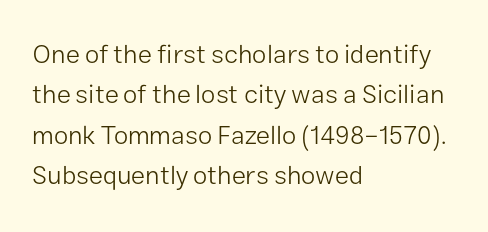
Check the space under the baseline: it is left empty. The type sits square on the baseline with zero lean. Line spacing here is normal. Casual observation: everything's shoved over to the left. Honestly, the letter spacing is just normal — you wouldn't notice it.
